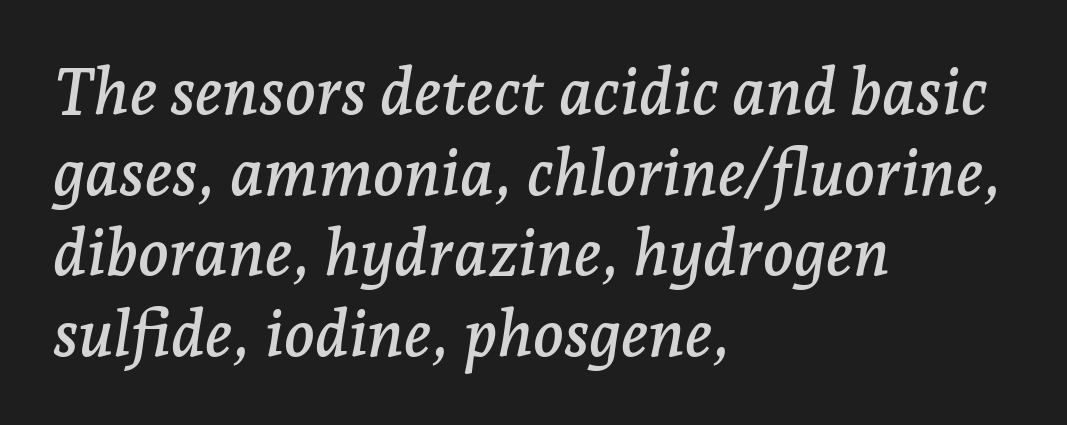
The image shows 64 px serif type, italic (leaning right); set left-aligned, normal line spacing (1.26x), normal letter spacing, not underlined; low stroke contrast and a medium x-height.
